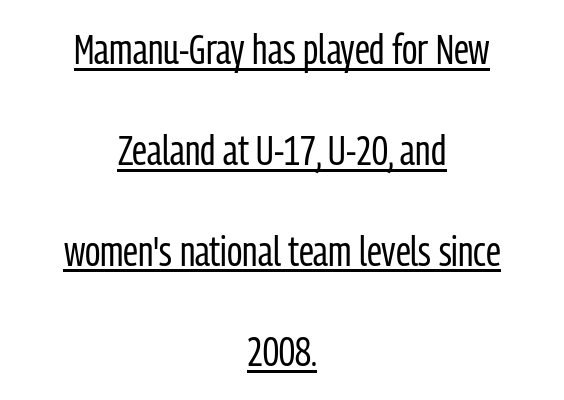
{"serif": "no", "italic": "no", "bold": "no", "weight": "regular", "width": "condensed", "stroke_contrast": "low", "x_height": "medium", "monospaced": "no", "underline": "yes", "align": "center", "line_spacing": "loose", "line_spacing_ratio": 2.4, "letter_spacing": "normal", "letter_spacing_em": 0.0, "glyph_px": 42}
